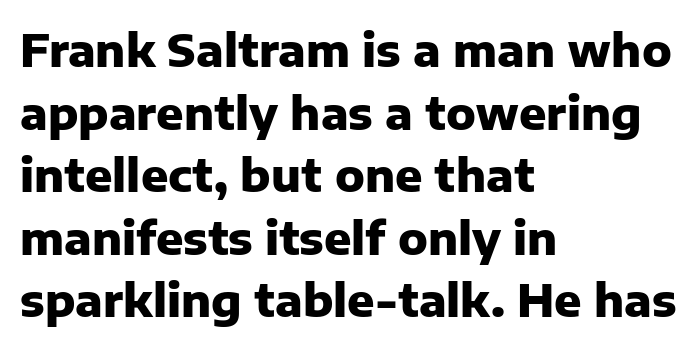
Q: Is the text bold? A: Yes.
Q: Is the text italic (slanted)? A: No, it is upright.
Q: Is the typeface a serif or a sans-serif typeface? A: Sans-serif.
Q: Is the text underlined? A: No.
Q: How is the paragraph aligned? A: Left-aligned.
Q: Is the spacing between letters normal or unusually wide? A: Normal.
Q: Is the spacing between lines tight, normal or loose? A: Normal.
Q: Width (condensed, normal, or wide)? A: Normal.
Q: Stroke contrast? A: Low.
Q: x-height? A: Medium.
Q: Monospaced? A: No.
